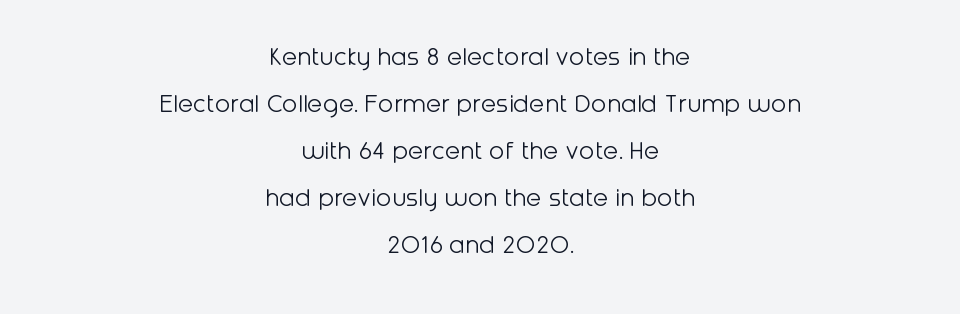
{"serif": "no", "italic": "no", "bold": "no", "weight": "light", "width": "normal", "stroke_contrast": "low", "x_height": "medium", "monospaced": "no", "underline": "no", "align": "center", "line_spacing": "normal", "line_spacing_ratio": 1.68, "letter_spacing": "normal", "letter_spacing_em": 0.0, "glyph_px": 28}
